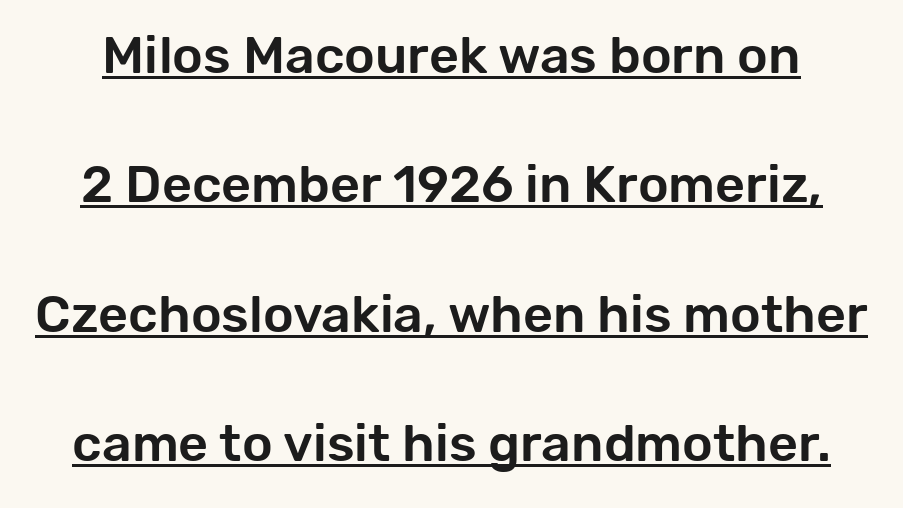
Q: Is the text italic (slanted)? A: No, it is upright.
Q: Is the typeface a serif or a sans-serif typeface? A: Sans-serif.
Q: Is the text underlined? A: Yes.
Q: Is the spacing between letters normal or unusually wide? A: Normal.
Q: Is the spacing between lines tight, normal or loose? A: Loose.
Q: Width (condensed, normal, or wide)? A: Normal.
Q: Stroke contrast? A: Low.
Q: x-height? A: Medium.
Q: Monospaced? A: No.
